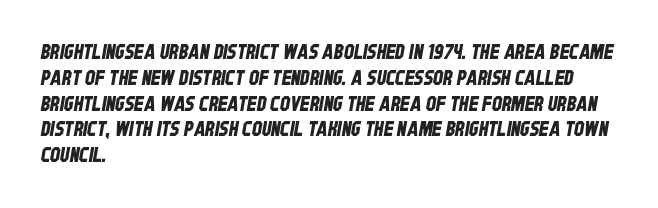
{"underline": "no", "align": "left", "line_spacing": "normal", "line_spacing_ratio": 1.29, "letter_spacing": "normal", "letter_spacing_em": 0.0, "glyph_px": 20}
